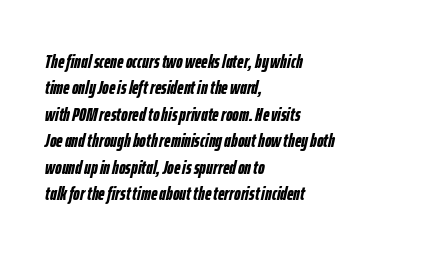
The image shows 20 px bold type, italic (leaning right); set left-aligned, normal line spacing (1.32x), normal letter spacing, not underlined.
